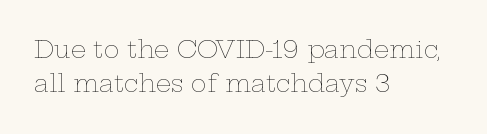
{"italic": "no", "bold": "no", "underline": "no", "align": "left", "line_spacing": "normal", "line_spacing_ratio": 1.43, "letter_spacing": "normal", "letter_spacing_em": 0.0, "glyph_px": 24}
